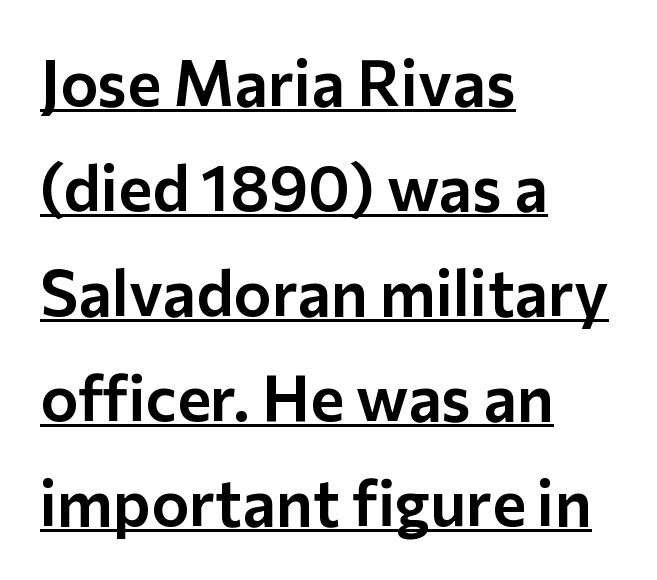
{"serif": "no", "italic": "no", "width": "normal", "stroke_contrast": "low", "x_height": "medium", "monospaced": "no", "underline": "yes", "align": "left", "line_spacing": "normal", "line_spacing_ratio": 1.64, "letter_spacing": "normal", "letter_spacing_em": 0.0, "glyph_px": 64}
